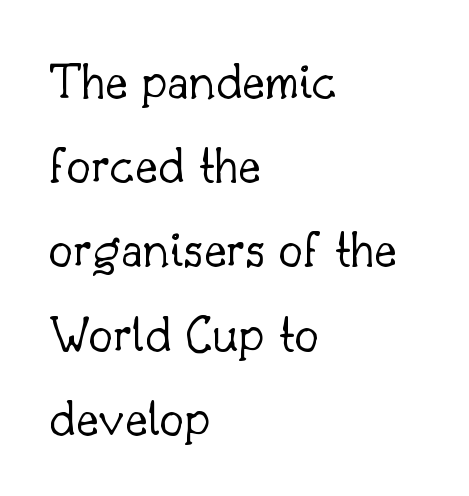
The image shows 54 px light type, upright; set left-aligned, normal line spacing (1.56x), normal letter spacing, not underlined; low stroke contrast and a small x-height.
